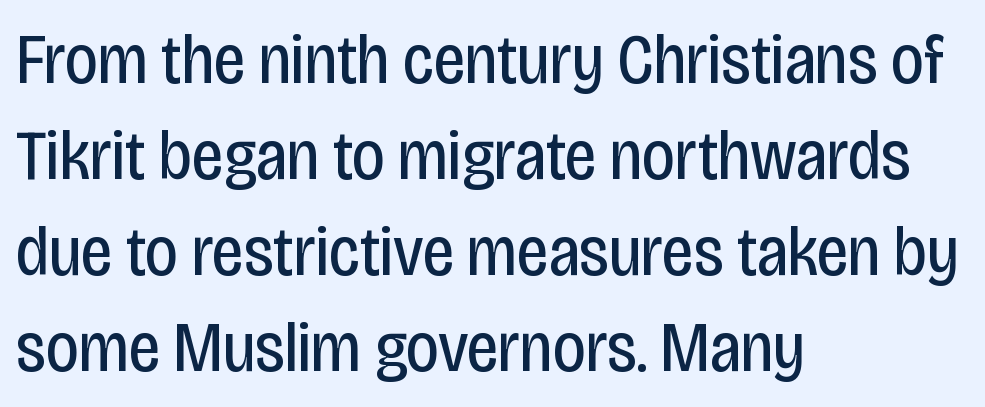
The image shows 71 px regular-weight, condensed sans-serif type, upright; set left-aligned, normal line spacing (1.35x), normal letter spacing, not underlined; low stroke contrast and a large x-height.
